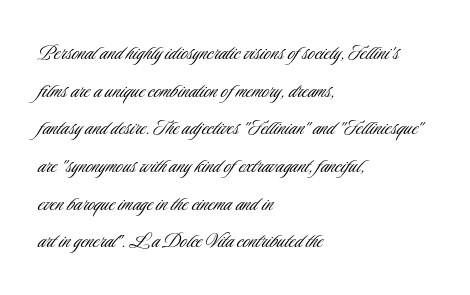
The image shows 24 px text type; set left-aligned, normal line spacing (1.57x), normal letter spacing, not underlined.
